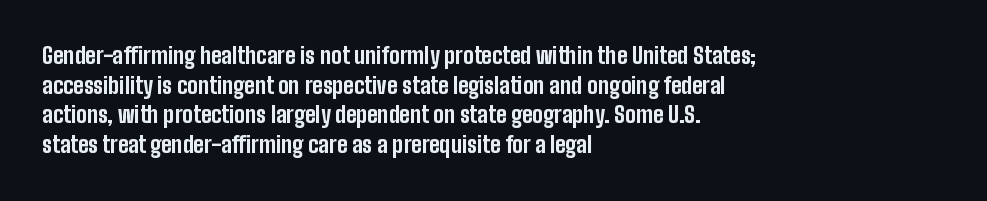
Q: Is the text bold? A: Yes.
Q: Is the text italic (slanted)? A: No, it is upright.
Q: Is the text underlined? A: No.
Q: How is the paragraph aligned? A: Left-aligned.
Q: Is the spacing between letters normal or unusually wide? A: Normal.
Q: Is the spacing between lines tight, normal or loose? A: Normal.
